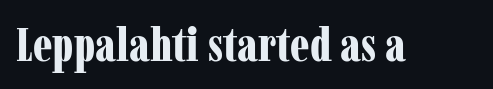
The typeface chosen for these lines features serifs. It's the straight-up-and-down kind of type. Compared with typical body copy, the letter spacing here is the same. Anything drawn beneath the words? Only blank space.
